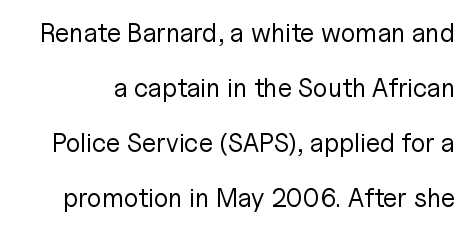
Every character sits straight up, as roman type does. The typesetting does not lean heavy: it is not bold. The space between consecutive lines is lavish. Anything drawn beneath the words? Only blank space.
